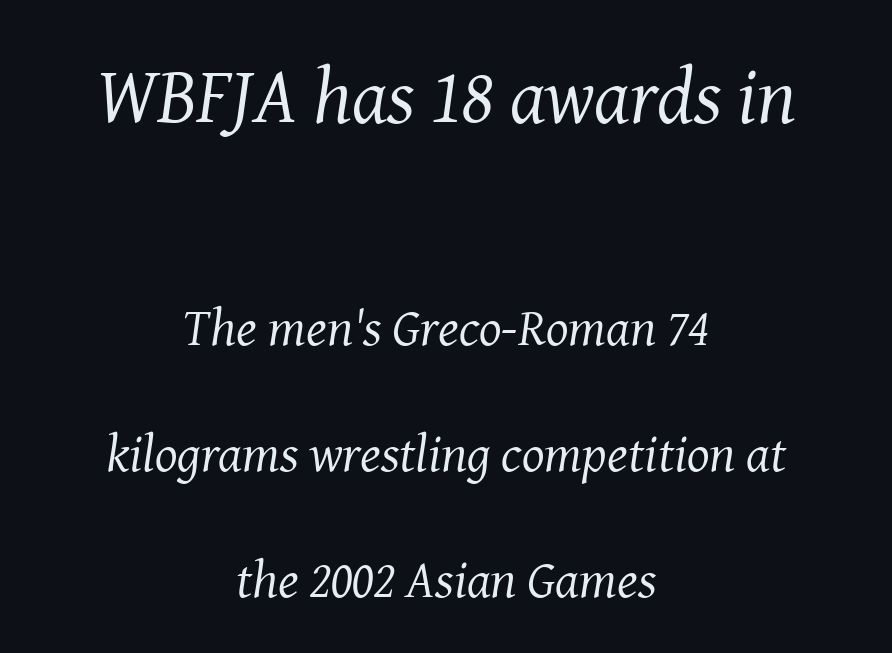
Notice how the stems are inclined rather than vertical — that's the hallmark of italics. Visually the block forms a symmetrical silhouette, jagged on both flanks. A typesetter would call this proportional, since set widths differ per character. Regarding leading, the lines here are spaced well apart.
